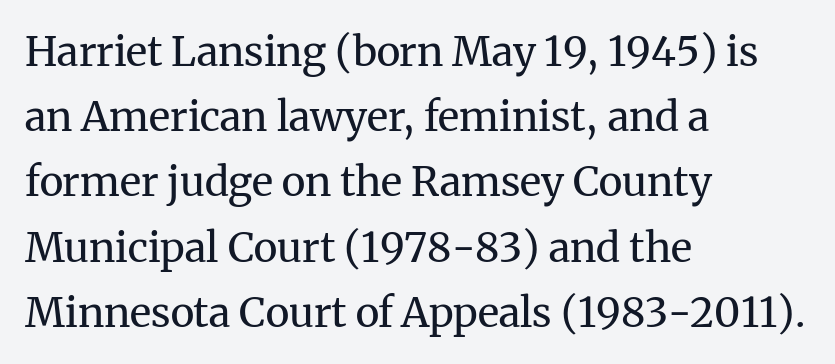
{"serif": "yes", "italic": "no", "bold": "no", "weight": "regular", "width": "normal", "stroke_contrast": "medium", "x_height": "medium", "monospaced": "no", "underline": "no", "align": "left", "line_spacing": "normal", "line_spacing_ratio": 1.59, "letter_spacing": "normal", "letter_spacing_em": 0.0, "glyph_px": 41}
